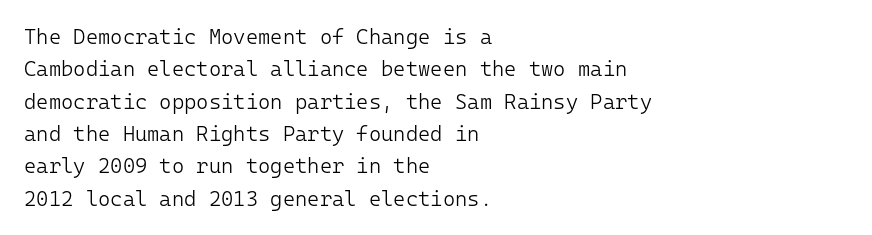
Q: Is the text bold? A: No.
Q: Is the text italic (slanted)? A: No, it is upright.
Q: Is the text underlined? A: No.
Q: How is the paragraph aligned? A: Left-aligned.
Q: Is the spacing between letters normal or unusually wide? A: Normal.
Q: Is the spacing between lines tight, normal or loose? A: Normal.
